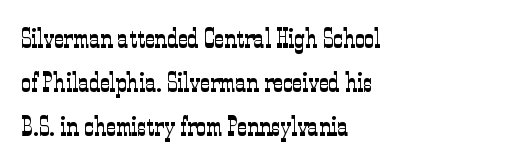
{"italic": "no", "bold": "no", "underline": "no", "align": "left", "line_spacing": "normal", "line_spacing_ratio": 1.63, "letter_spacing": "normal", "letter_spacing_em": 0.0, "glyph_px": 27}
